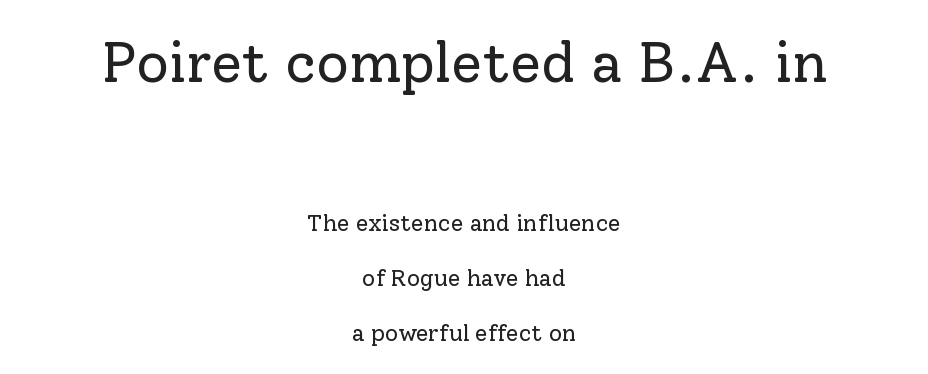
If you drew a line through each stem, it would be perfectly vertical. Reading down the column, the eye jumps a long way to each next line. These lines are composed in type with serifs. Letters rest on an invisible, unmarked baseline.
